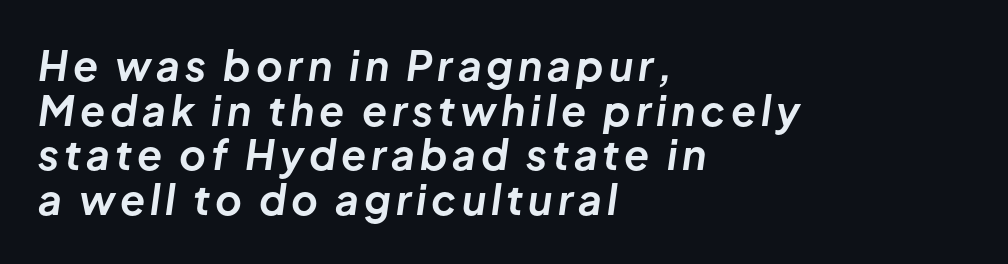
{"italic": "yes", "lean": "right", "slant_degrees": 8, "bold": "yes", "weight": "bold", "width": "normal", "stroke_contrast": "low", "x_height": "medium", "monospaced": "no", "underline": "no", "align": "left", "line_spacing": "tight", "line_spacing_ratio": 1.09, "glyph_px": 41}
